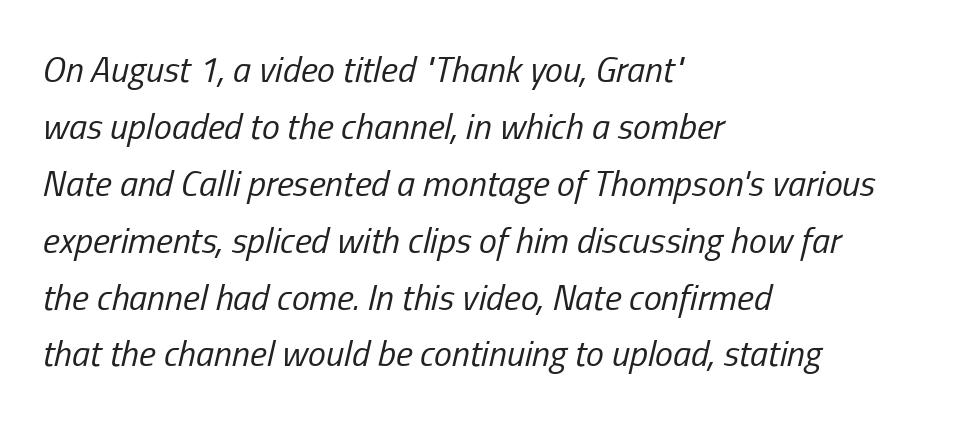
The image shows 36 px regular-weight, condensed type, italic (leaning right); set left-aligned, normal line spacing (1.58x), normal letter spacing, not underlined; low stroke contrast and a medium x-height.
